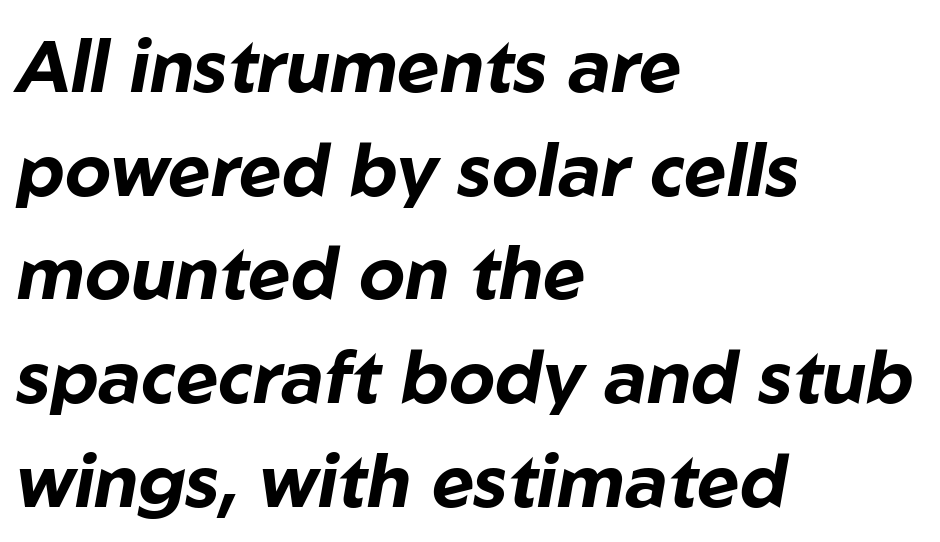
Q: Is the text bold? A: Yes.
Q: Is the text italic (slanted)? A: Yes, it leans right by about 10 degrees.
Q: Is the text underlined? A: No.
Q: How is the paragraph aligned? A: Left-aligned.
Q: Is the spacing between letters normal or unusually wide? A: Normal.
Q: Is the spacing between lines tight, normal or loose? A: Normal.
Q: Width (condensed, normal, or wide)? A: Normal.
Q: Stroke contrast? A: Low.
Q: x-height? A: Medium.
Q: Monospaced? A: No.
